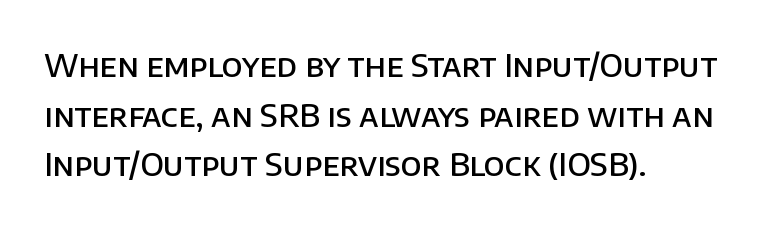
The image shows 32 px semibold sans-serif type, upright; set left-aligned, normal line spacing (1.55x), normal letter spacing, not underlined; low stroke contrast and a large x-height.
